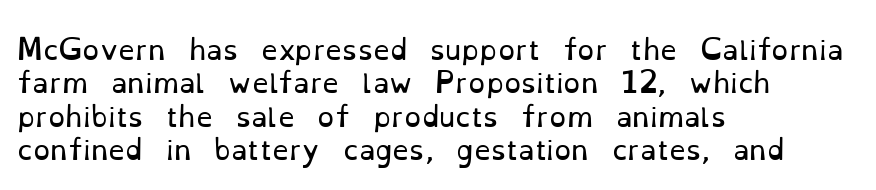
The image shows 27 px text type, upright; set left-aligned, line spacing 1.24x, normal letter spacing, not underlined.
